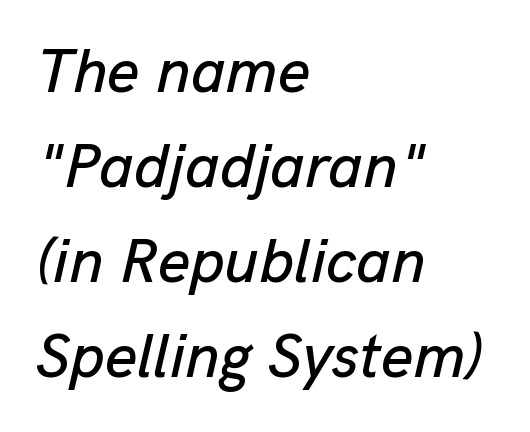
Q: Is the text italic (slanted)? A: Yes, it leans right by about 13 degrees.
Q: Is the text underlined? A: No.
Q: How is the paragraph aligned? A: Left-aligned.
Q: Is the spacing between letters normal or unusually wide? A: Normal.
Q: Is the spacing between lines tight, normal or loose? A: Normal.
Q: Width (condensed, normal, or wide)? A: Normal.
Q: Stroke contrast? A: Low.
Q: x-height? A: Medium.
Q: Monospaced? A: No.
